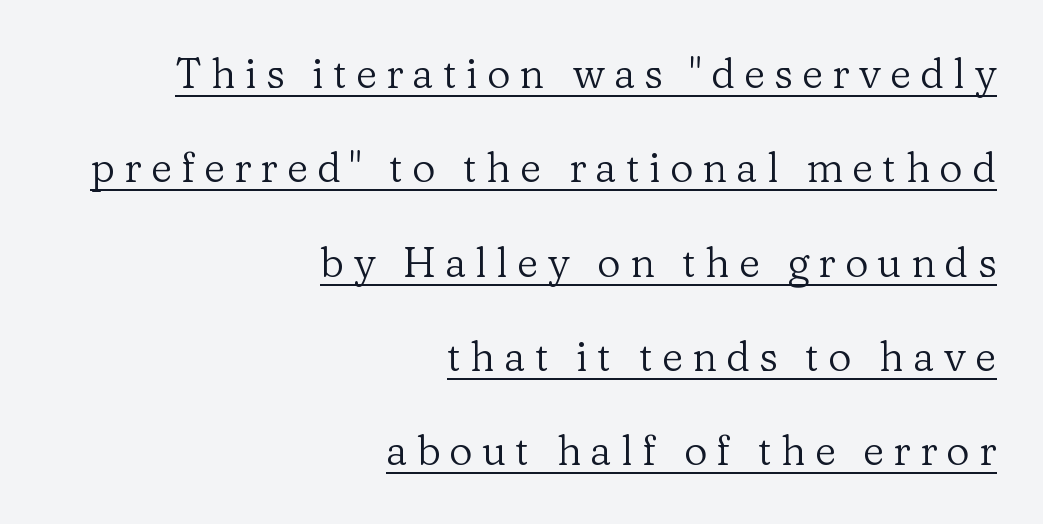
Stem width sits at or under what a default text font uses. The gaps between neighbouring characters are conspicuously large. The text was rendered using a seriffed face with decorative stroke endings. The face used here is proportionally spaced, like ordinary book or web type.
